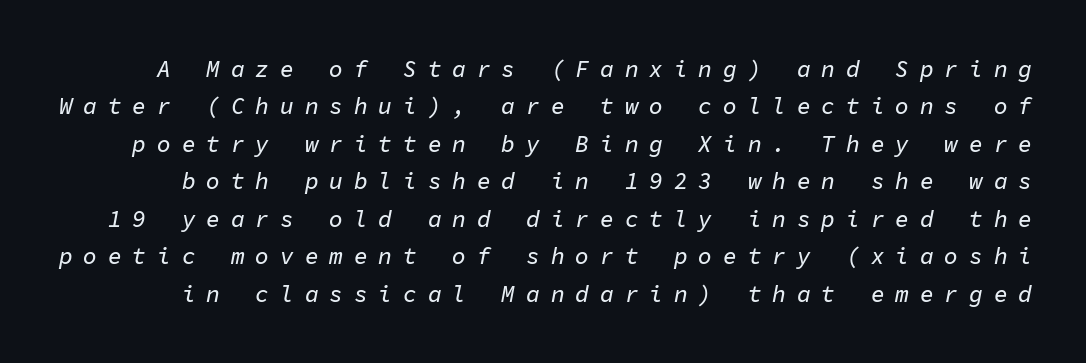
Q: Is the text italic (slanted)? A: Yes, it leans right by about 11 degrees.
Q: Is the text underlined? A: No.
Q: Is the spacing between letters normal or unusually wide? A: Unusually wide.
Q: Is the spacing between lines tight, normal or loose? A: Normal.
